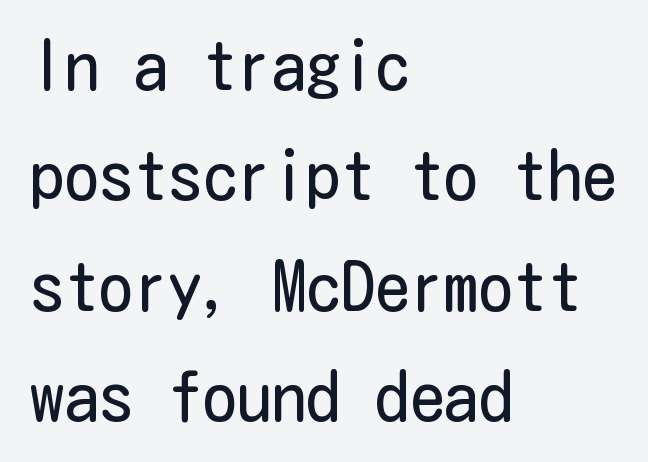
Is there any slant? The stems are plumb. Rows of type keep a routine distance in the vertical direction. Bare-footed words on every line. Look at the tracking — it's just the regular setting, nothing added. No extra ink here — the face is not bold.
